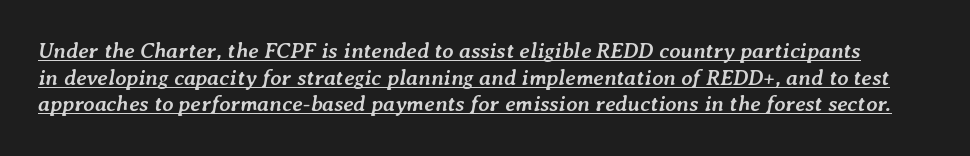
The image shows 22 px bold type, italic (leaning right); set line spacing 1.21x, normal letter spacing, underlined.
